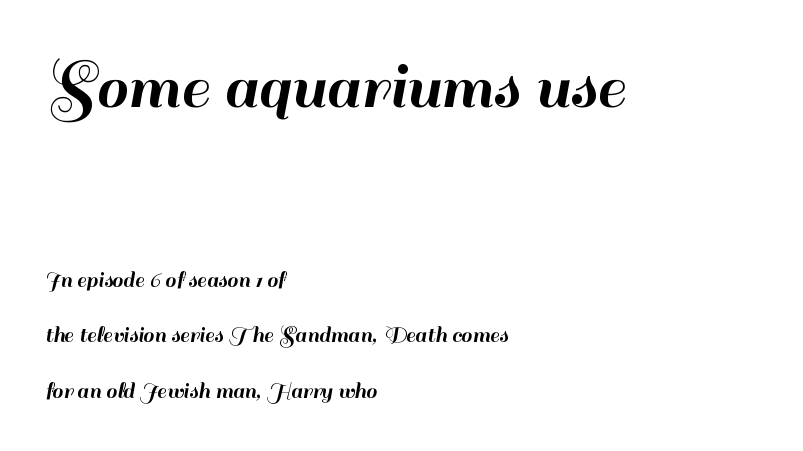
Q: Is the text italic (slanted)? A: Yes.
Q: Is the typeface a serif or a sans-serif typeface? A: Sans-serif.
Q: Is the text underlined? A: No.
Q: How is the paragraph aligned? A: Left-aligned.
Q: Is the spacing between letters normal or unusually wide? A: Normal.
Q: Is the spacing between lines tight, normal or loose? A: Loose.
Q: Which block of text is set in a larger size, the first (top) or the second (bottom)? A: The first (top) one.
Q: Width (condensed, normal, or wide)? A: Normal.
Q: Stroke contrast? A: High.
Q: x-height? A: Small.
Q: Monospaced? A: No.
